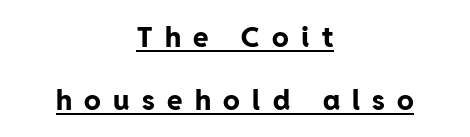
Stroke thickness is high; the sample reads as a true bold. The leading is generous, giving the passage an open texture. Spacing verdict: proportional, widths tailored to each character. Does the type have serifs? No, each stem ends abruptly.
